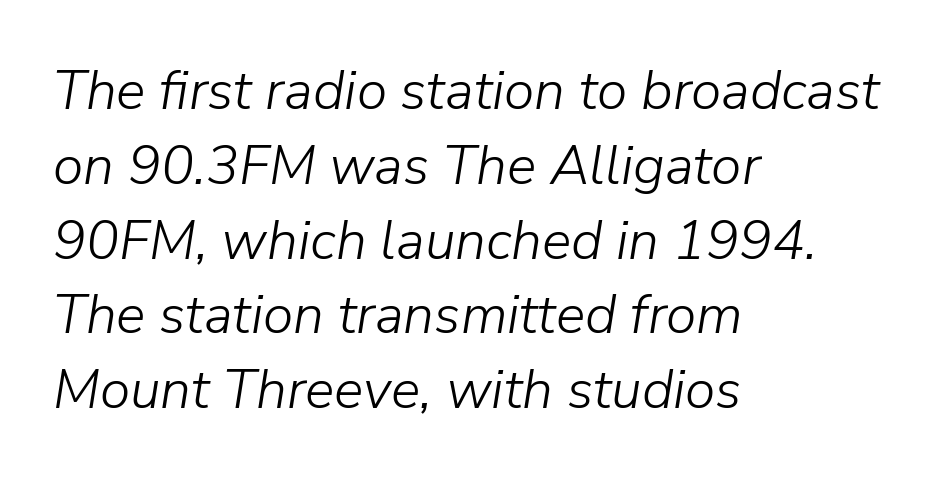
Here the designer chose a conventional face with non-uniform glyph widths. This is not heavy type; no bold has been used. Compared with a centered layout, this one pins lines to the left instead. Words appear dense and cohesive because spacing is normal. Lines of text with bare space underneath. The whole block is typeset with a tilt.
